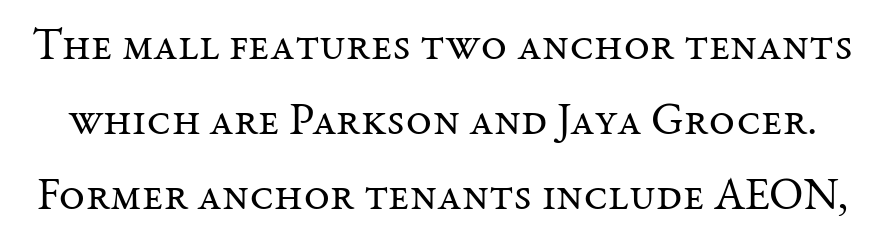
The type is set solid horizontally, with unmodified tracking. A typesetter would label this face a serif. Notice how descenders clear the ascenders below comfortably — that's standard leading. The lettering stays uniformly vertical, giving the passage a roman look.
